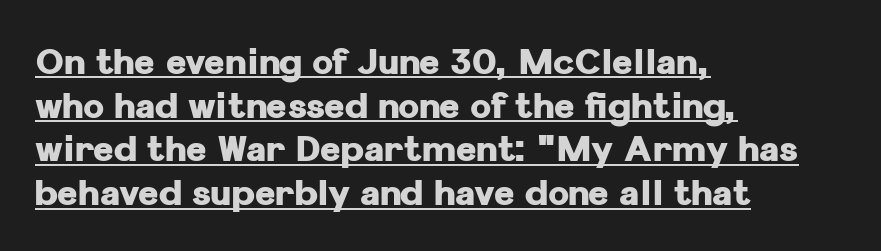
Its strokes are broad and dark, the hallmark of bold type. Are there feet on the stems? There aren't — it's a sans. No extra tracking has been applied to these lines. The face used here appears with an underline applied. Notice how the stems are strictly vertical — no italics here. Reading down the column, the eye jumps a familiar distance to each next line.
